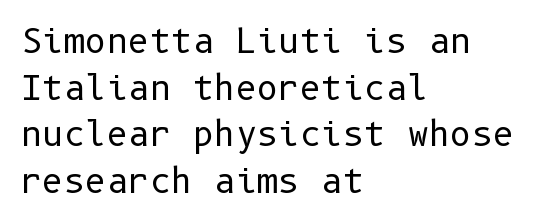
Whoever set this chose a conventional vertical rhythm. No extra tracking has been applied to these lines. Examine the stroke ends and you'll find no serifs. Vertical strokes here are truly vertical. Compared with a typical body face, this is equally light or lighter still.
